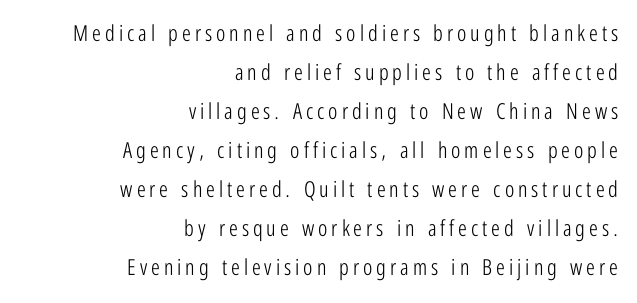
Q: Is the text bold? A: No.
Q: Is the text italic (slanted)? A: No, it is upright.
Q: Is the text underlined? A: No.
Q: How is the paragraph aligned? A: Right-aligned.
